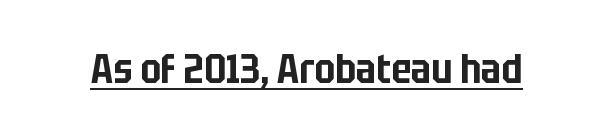
Here the designer chose a conventional face with non-uniform glyph widths. Tracking value appears to be zero — textbook default spacing. Typographically, this falls in the sans-serif category. Emphasis is given by a line drawn under the lettering.
